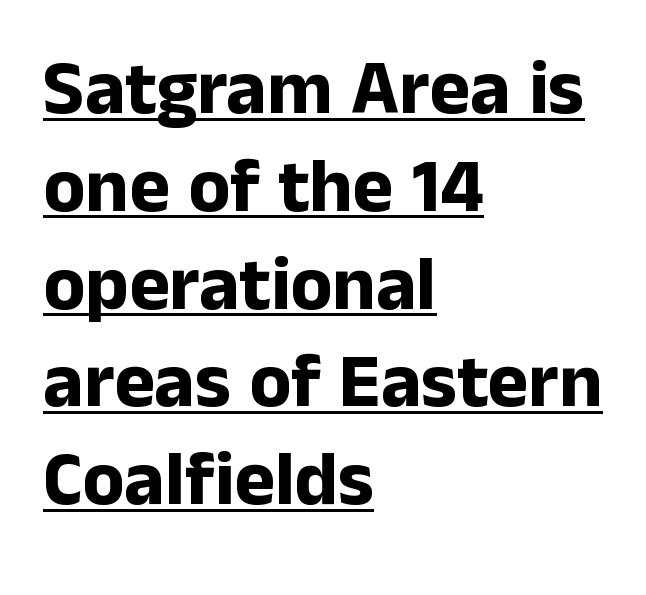
Q: Is the text bold? A: Yes.
Q: Is the text italic (slanted)? A: No, it is upright.
Q: Is the typeface a serif or a sans-serif typeface? A: Sans-serif.
Q: Is the text underlined? A: Yes.
Q: How is the paragraph aligned? A: Left-aligned.
Q: Is the spacing between letters normal or unusually wide? A: Normal.
Q: Is the spacing between lines tight, normal or loose? A: Normal.
Q: Width (condensed, normal, or wide)? A: Normal.
Q: Stroke contrast? A: Low.
Q: x-height? A: Medium.
Q: Monospaced? A: No.
